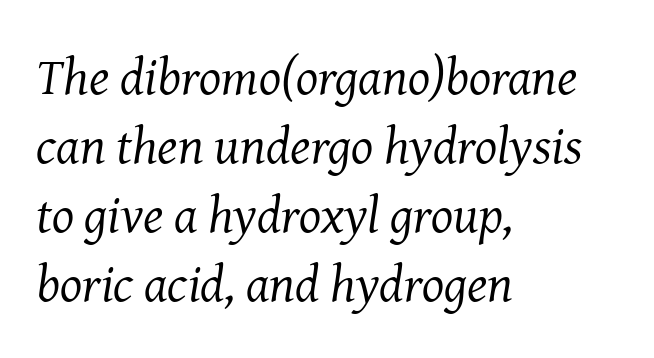
{"serif": "yes", "italic": "yes", "lean": "right", "slant_degrees": 8, "bold": "no", "weight": "regular", "width": "normal", "stroke_contrast": "medium", "x_height": "medium", "monospaced": "no", "underline": "no", "align": "left", "line_spacing": "normal", "line_spacing_ratio": 1.33, "letter_spacing": "normal", "letter_spacing_em": 0.0, "glyph_px": 52}
